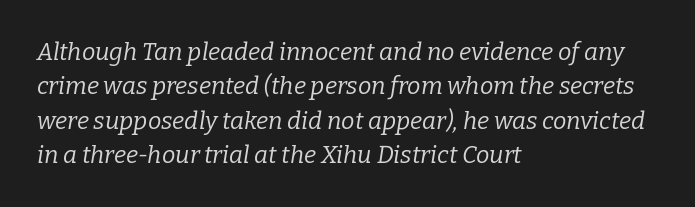
Q: Is the text bold? A: No.
Q: Is the text italic (slanted)? A: Yes, it leans right by about 9 degrees.
Q: Is the text underlined? A: No.
Q: How is the paragraph aligned? A: Left-aligned.
Q: Is the spacing between letters normal or unusually wide? A: Normal.
Q: Is the spacing between lines tight, normal or loose? A: Normal.
